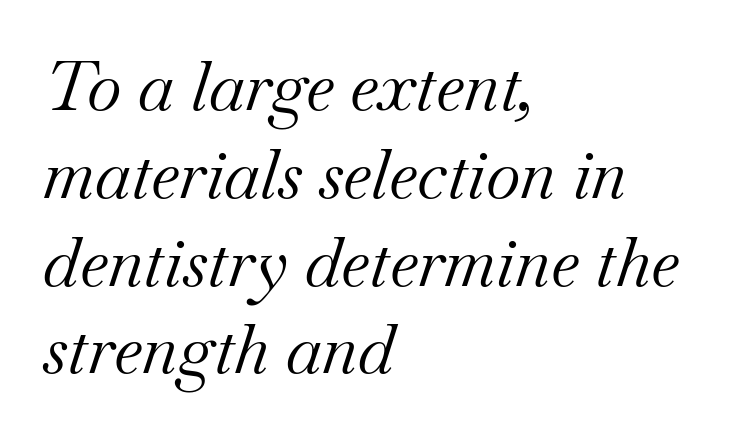
The typeface chosen for these lines features serifs. Summary of vertical rhythm: regular, with standard interline spacing. Glyph-to-glyph distance matches everyday printed text. Posture: slanted. Quick note: underline off.
